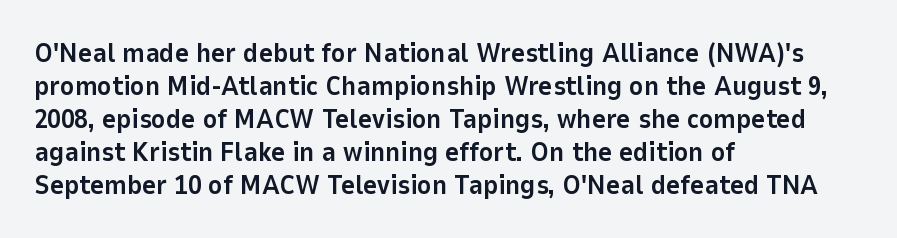
Words float on clear page, feet unadorned. Does the lettering tilt? It doesn't — this is upright. Visually the block forms a straight wall on the left and a jagged coastline on the right. These words are printed bold, with thick strokes throughout. Characters follow at the spacing the type designer built in.
